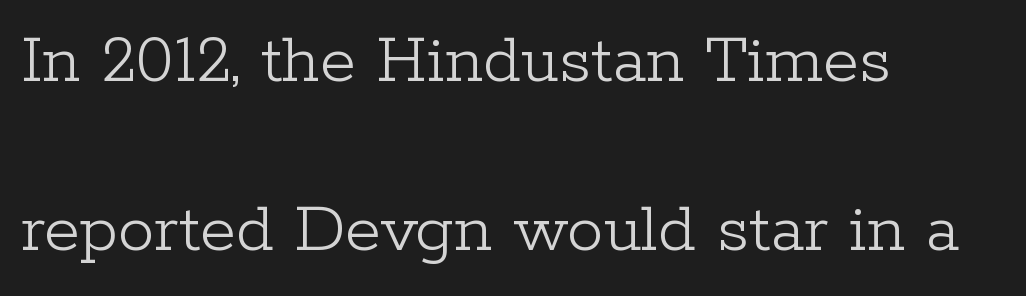
The image shows 73 px light serif type, upright; set left-aligned, loose line spacing (2.32x), normal letter spacing, not underlined; low stroke contrast and a medium x-height.
